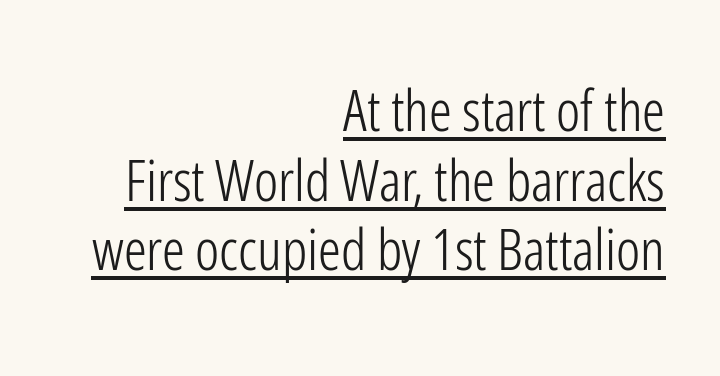
Q: Is the text bold? A: No.
Q: Is the text italic (slanted)? A: No, it is upright.
Q: Is the typeface a serif or a sans-serif typeface? A: Sans-serif.
Q: Is the text underlined? A: Yes.
Q: How is the paragraph aligned? A: Right-aligned.
Q: Is the spacing between letters normal or unusually wide? A: Normal.
Q: Width (condensed, normal, or wide)? A: Condensed.
Q: Stroke contrast? A: Low.
Q: x-height? A: Medium.
Q: Monospaced? A: No.
